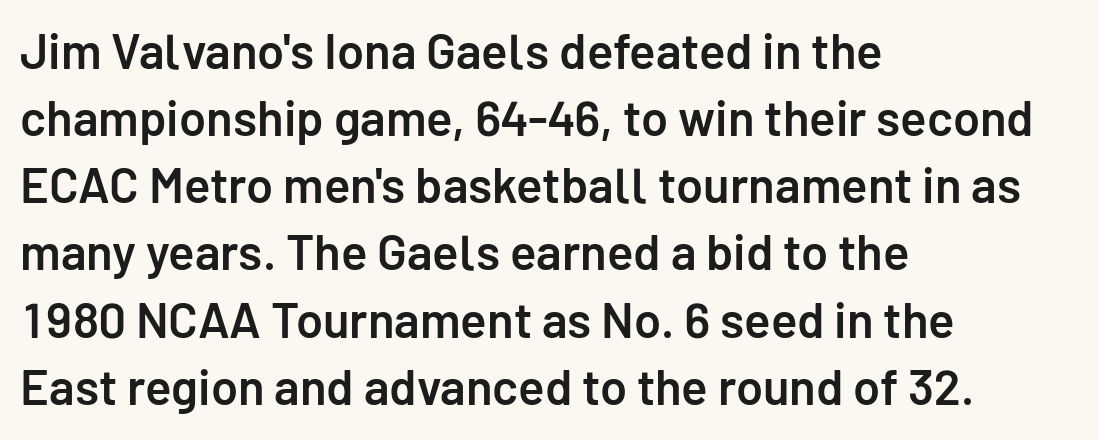
The image shows 49 px semibold sans-serif type, upright; set left-aligned, normal line spacing (1.37x), normal letter spacing, not underlined; low stroke contrast and a medium x-height.
